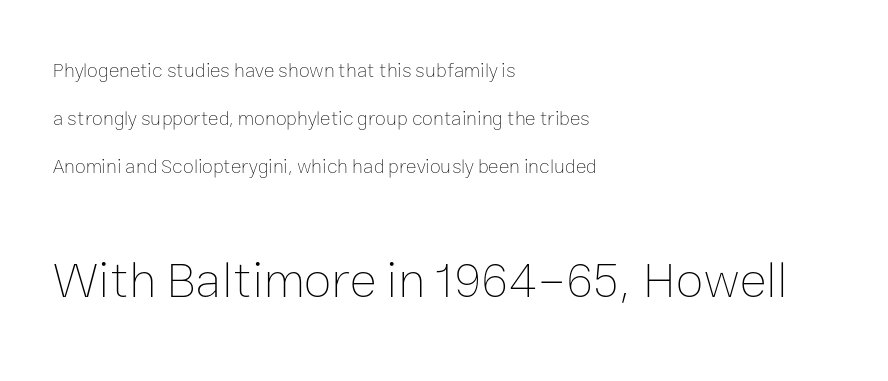
{"italic": "no", "bold": "no", "weight": "thin", "width": "normal", "stroke_contrast": "low", "x_height": "medium", "monospaced": "no", "underline": "no", "align": "left", "line_spacing": "loose", "line_spacing_ratio": 2.39, "letter_spacing": "normal", "letter_spacing_em": 0.0, "larger_block": "second", "size_ratio": 2.55, "glyph_px": 51}
